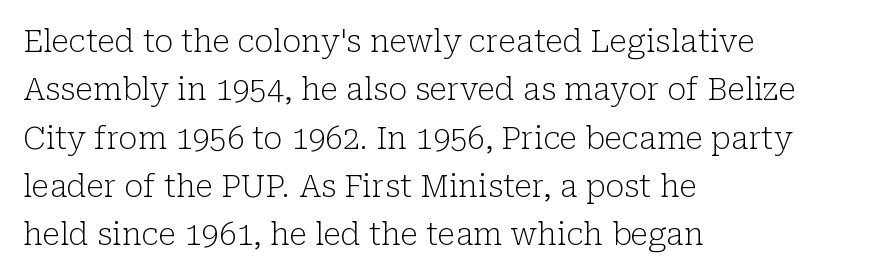
{"serif": "yes", "italic": "no", "bold": "no", "weight": "light", "width": "normal", "stroke_contrast": "low", "x_height": "medium", "monospaced": "no", "underline": "no", "align": "left", "line_spacing": "normal", "line_spacing_ratio": 1.56, "letter_spacing": "normal", "letter_spacing_em": 0.0, "glyph_px": 31}
